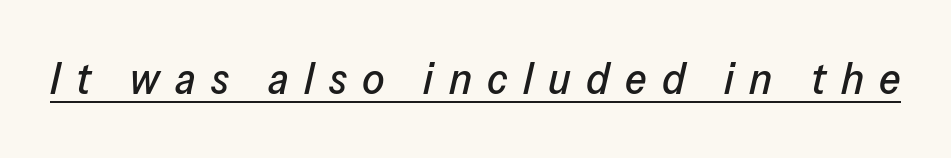
{"italic": "yes", "lean": "right", "slant_degrees": 13, "width": "normal", "stroke_contrast": "low", "x_height": "medium", "monospaced": "no", "underline": "yes", "letter_spacing": "wide", "letter_spacing_em": 0.35, "glyph_px": 44}
